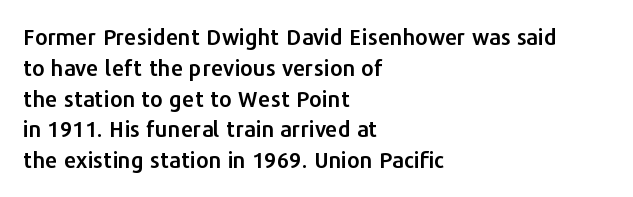
Q: Is the text italic (slanted)? A: No, it is upright.
Q: Is the text underlined? A: No.
Q: How is the paragraph aligned? A: Left-aligned.
Q: Is the spacing between letters normal or unusually wide? A: Normal.
Q: Is the spacing between lines tight, normal or loose? A: Normal.
